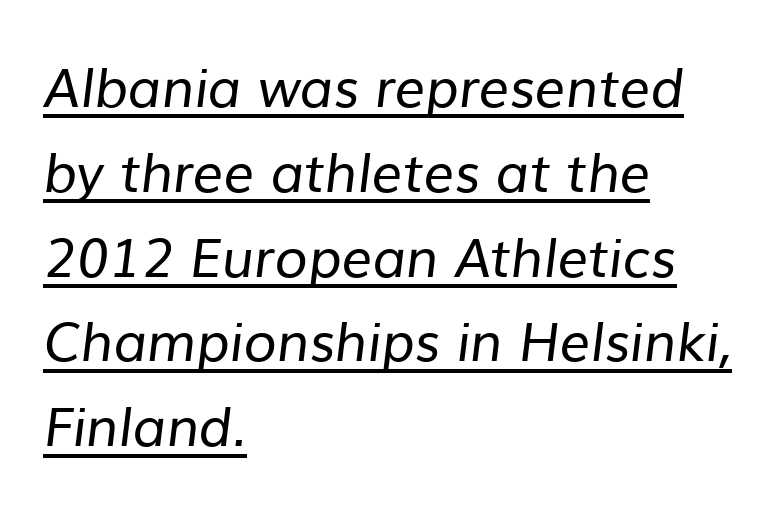
The image shows 54 px regular-weight sans-serif type; set left-aligned, normal line spacing (1.57x), normal letter spacing, underlined; low stroke contrast and a medium x-height.
